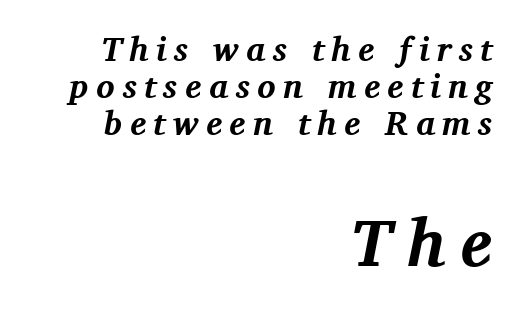
The image shows 67 px bold serif type, italic (leaning right); set right-aligned, tight line spacing (1.09x), unusually wide letter spacing (+0.22 em), not underlined; the second (bottom) block is 1.97x larger; medium stroke contrast and a medium x-height.
